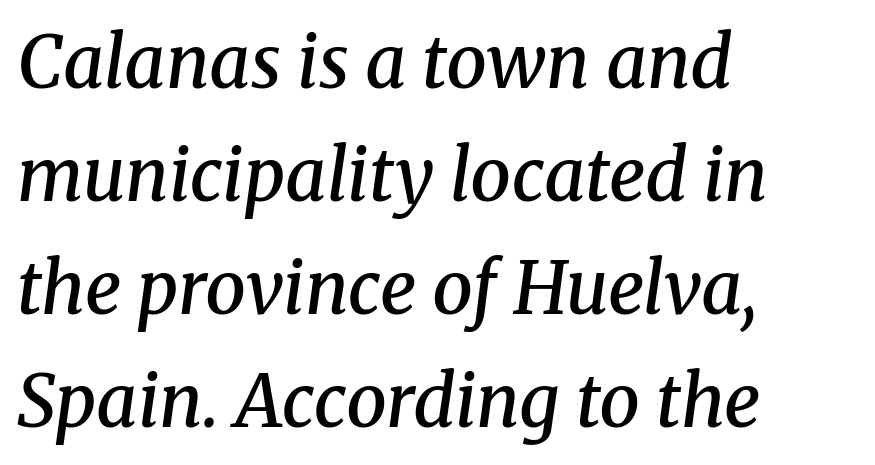
{"serif": "yes", "italic": "yes", "lean": "right", "slant_degrees": 8, "bold": "semi", "weight": "semibold", "width": "normal", "stroke_contrast": "medium", "x_height": "medium", "monospaced": "no", "underline": "no", "align": "left", "line_spacing": "normal", "line_spacing_ratio": 1.57, "letter_spacing": "normal", "letter_spacing_em": 0.0, "glyph_px": 72}
